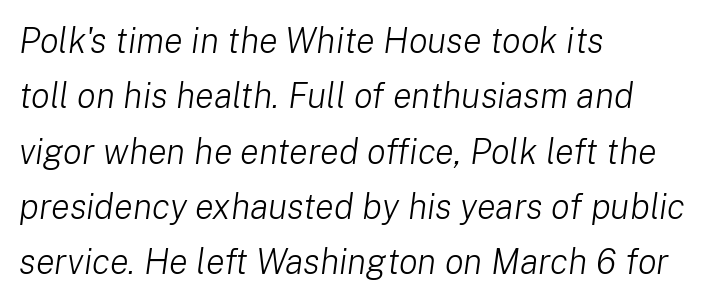
The image shows 35 px light type, italic (leaning right); set left-aligned, normal line spacing (1.58x), normal letter spacing, not underlined; low stroke contrast and a medium x-height.
